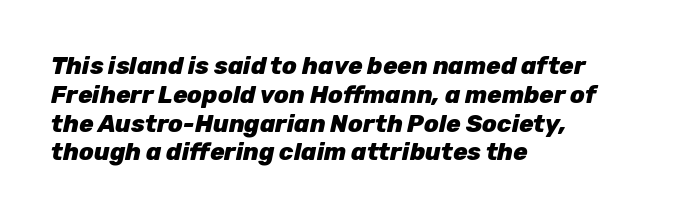
Q: Is the text bold? A: Yes.
Q: Is the text italic (slanted)? A: Yes, it leans right by about 12 degrees.
Q: Is the text underlined? A: No.
Q: How is the paragraph aligned? A: Left-aligned.
Q: Is the spacing between letters normal or unusually wide? A: Normal.
